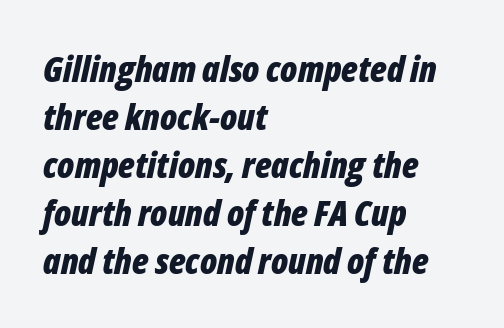
The lettering tilts uniformly, giving the passage an italic look. Every row of glyphs begins at an identical x-position on the left. Is this a fixed-width face? No — the glyphs have proportional, varying widths. The passage shown is emphatically bold. The string is rendered with underlining switched off. The gaps between neighbouring characters are ordinary and unremarkable.
